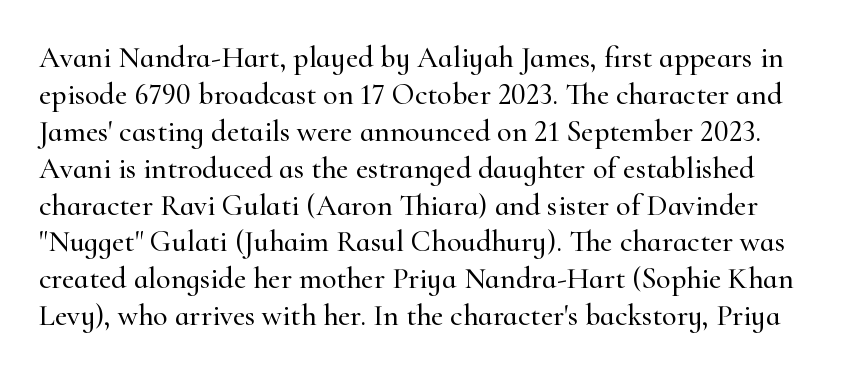
The letters stand upright; this is a roman face. Here the designer chose a conventional face with non-uniform glyph widths. Yep, those are serifs on the letters. The line texture is even and compact thanks to regular tracking. Lines of text with bare space underneath.
